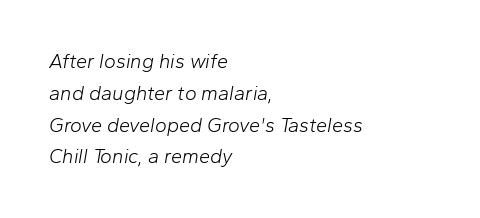
Is the block centered? No — it sits flush against the left margin. Compared with typical paragraphs, the rows here are spaced about the same. Emphasis-style slanted type is in use. Descenders are the only things crossing below the line. Caption: face not bold, strokes unweighted.
